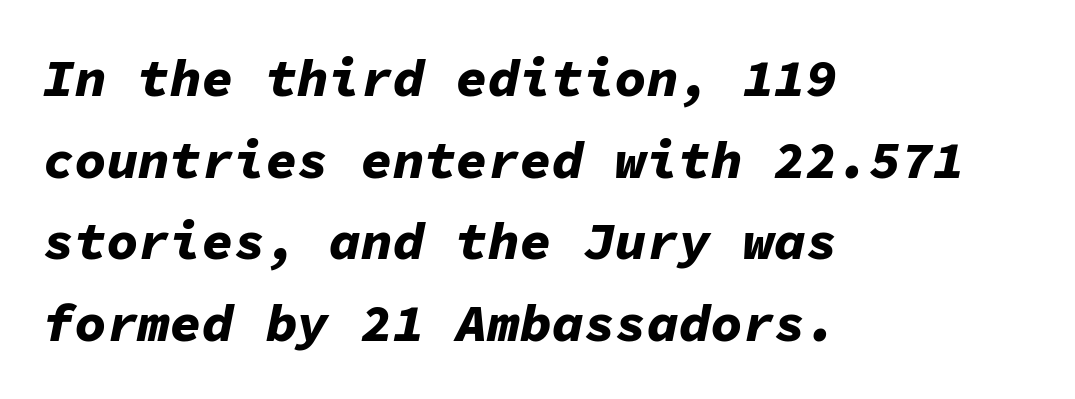
The image shows 53 px bold type, italic (leaning right), monospaced; set left-aligned, normal line spacing (1.54x), normal letter spacing, not underlined; low stroke contrast and a medium x-height.
